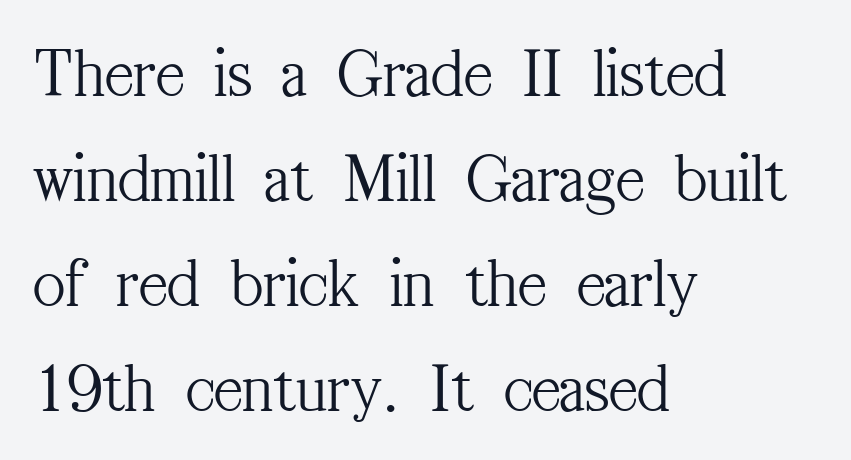
{"serif": "yes", "italic": "no", "bold": "no", "weight": "light", "width": "condensed", "stroke_contrast": "medium", "x_height": "medium", "monospaced": "no", "underline": "no", "align": "left", "line_spacing": "normal", "line_spacing_ratio": 1.5, "letter_spacing": "normal", "letter_spacing_em": 0.0, "glyph_px": 70}
